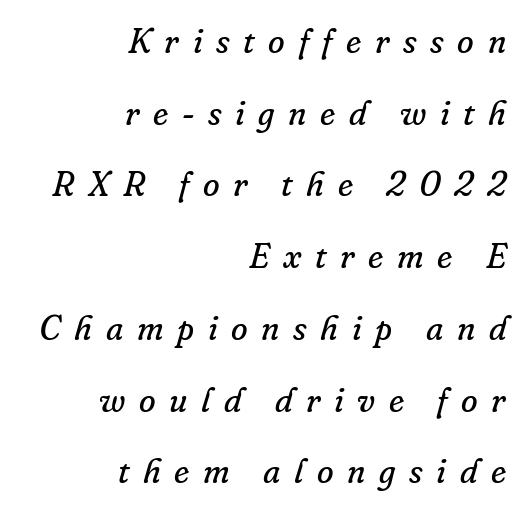
{"serif": "yes", "italic": "yes", "lean": "right", "slant_degrees": 16, "bold": "no", "weight": "regular", "width": "normal", "stroke_contrast": "low", "x_height": "small", "monospaced": "no", "underline": "no", "align": "right", "line_spacing": "loose", "line_spacing_ratio": 2.11, "letter_spacing": "wide", "letter_spacing_em": 0.4, "glyph_px": 34}
